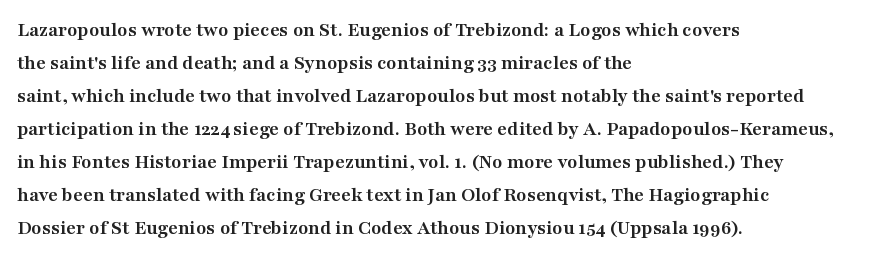
The sample has been set heavy, in full bold. Any mark beneath the type? The region is blank. The ragged edge is on the right, which tells us the setting is flush left. This sample uses plain, unmodified letter spacing. Posture: vertical. Does the leading feel generous? No, just average.
